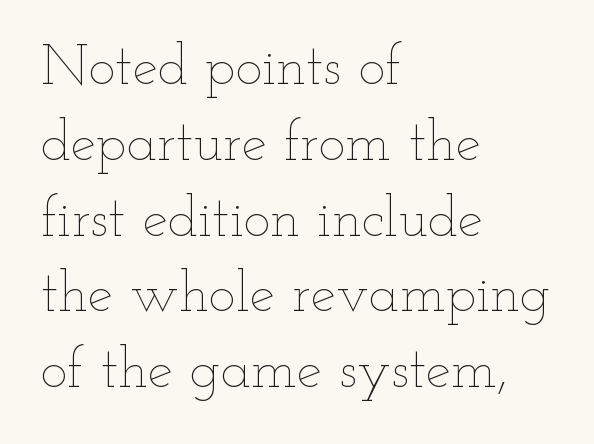
{"italic": "no", "bold": "no", "weight": "thin", "width": "wide", "stroke_contrast": "low", "x_height": "small", "monospaced": "no", "underline": "no", "align": "left", "line_spacing": "normal", "line_spacing_ratio": 1.33, "letter_spacing": "normal", "letter_spacing_em": 0.0, "glyph_px": 57}
